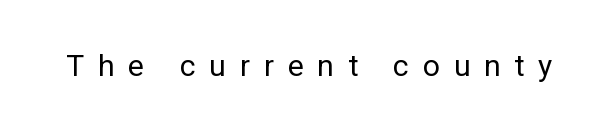
Nope, no serifs anywhere on these letters. Type without underlining. You can tell it's not italic because the verticals are truly vertical. How are the letters spaced? Widely, with obvious added tracking. The weight tops out at a normal text grade. Proportional: the letters do not fall into vertical columns.
